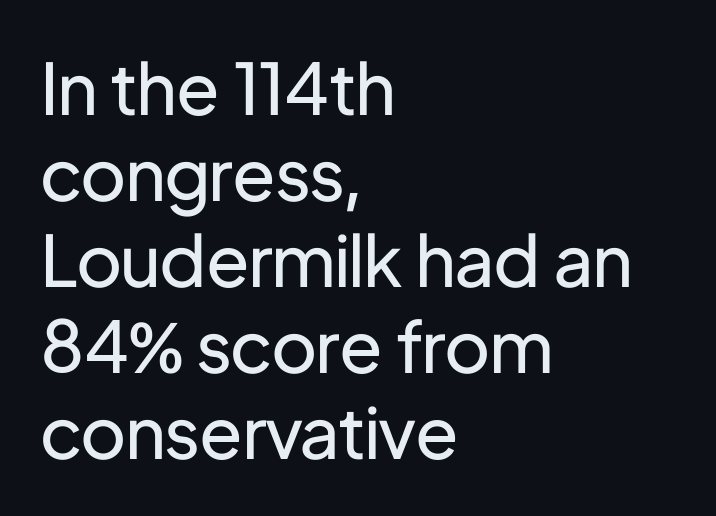
The image shows 71 px regular-weight sans-serif type, upright; set left-aligned, line spacing 1.21x, normal letter spacing, not underlined; low stroke contrast and a medium x-height.
